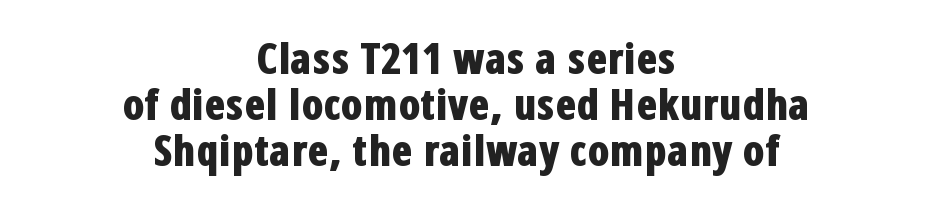
{"serif": "no", "italic": "no", "bold": "yes", "weight": "bold", "width": "condensed", "stroke_contrast": "low", "x_height": "medium", "monospaced": "no", "underline": "no", "align": "center", "line_spacing": "tight", "line_spacing_ratio": 1.07, "letter_spacing": "normal", "letter_spacing_em": 0.0, "glyph_px": 43}
